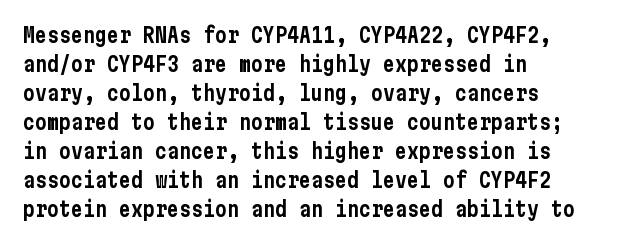
{"italic": "no", "underline": "no", "align": "left", "line_spacing": "normal", "line_spacing_ratio": 1.45, "letter_spacing": "normal", "letter_spacing_em": 0.0, "glyph_px": 20}
